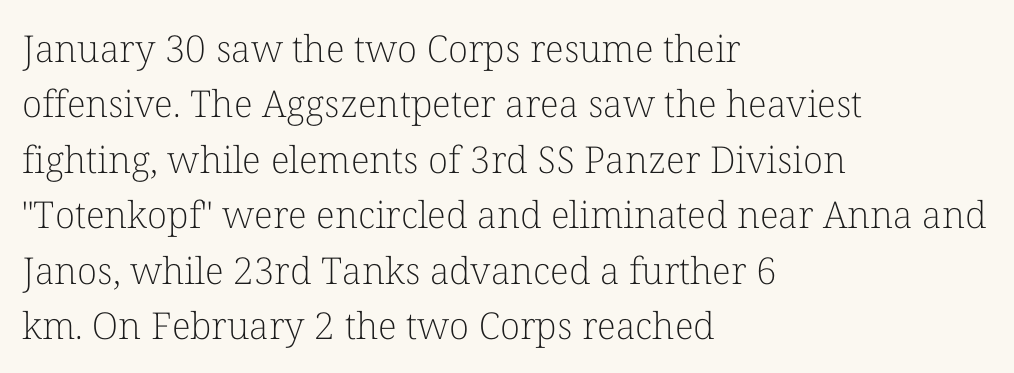
Q: Is the text bold? A: No.
Q: Is the text italic (slanted)? A: No, it is upright.
Q: Is the typeface a serif or a sans-serif typeface? A: Serif.
Q: Is the text underlined? A: No.
Q: How is the paragraph aligned? A: Left-aligned.
Q: Is the spacing between letters normal or unusually wide? A: Normal.
Q: Is the spacing between lines tight, normal or loose? A: Normal.
Q: Width (condensed, normal, or wide)? A: Normal.
Q: Stroke contrast? A: Low.
Q: x-height? A: Medium.
Q: Monospaced? A: No.
